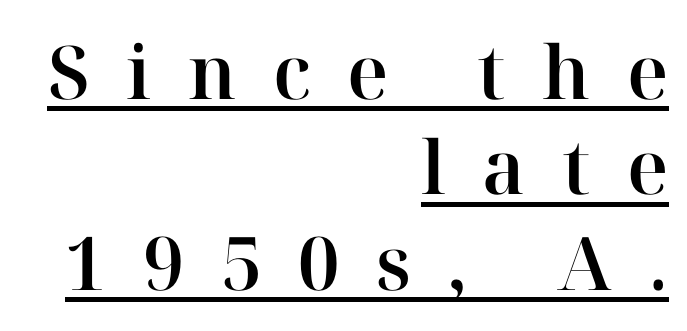
The image shows 74 px serif type, upright; set right-aligned, normal line spacing (1.29x), unusually wide letter spacing (+0.49 em), underlined; high stroke contrast and a medium x-height.
